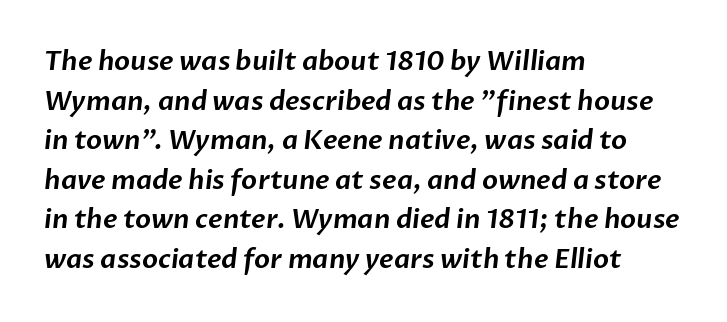
Q: Is the text underlined? A: No.
Q: How is the paragraph aligned? A: Left-aligned.
Q: Is the spacing between letters normal or unusually wide? A: Normal.
Q: Is the spacing between lines tight, normal or loose? A: Normal.
